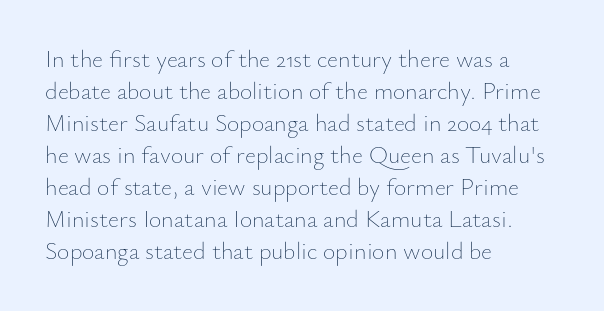
A bare baseline throughout the passage. Does the lettering tilt? It doesn't — this is upright. Leftover space on each line is placed entirely after the last word. Regarding leading, the lines here are spaced in the standard way. Inter-character spacing is left at the font's built-in metrics. Compared with a typical body face, this is equally light or lighter still.
